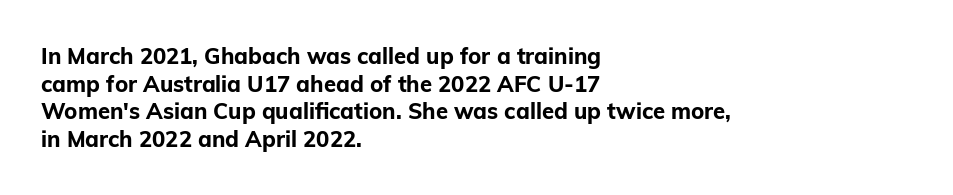
Q: Is the text bold? A: Yes.
Q: Is the text italic (slanted)? A: No, it is upright.
Q: Is the text underlined? A: No.
Q: How is the paragraph aligned? A: Left-aligned.
Q: Is the spacing between letters normal or unusually wide? A: Normal.
Q: Is the spacing between lines tight, normal or loose? A: Normal.
